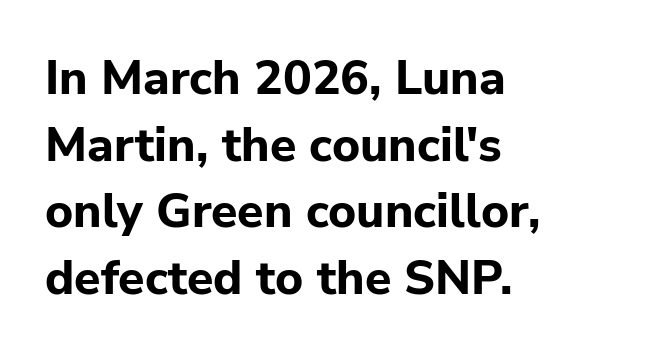
{"serif": "no", "italic": "no", "bold": "yes", "weight": "bold", "width": "normal", "stroke_contrast": "low", "x_height": "medium", "monospaced": "no", "underline": "no", "align": "left", "line_spacing": "normal", "line_spacing_ratio": 1.39, "letter_spacing": "normal", "letter_spacing_em": 0.0, "glyph_px": 48}
